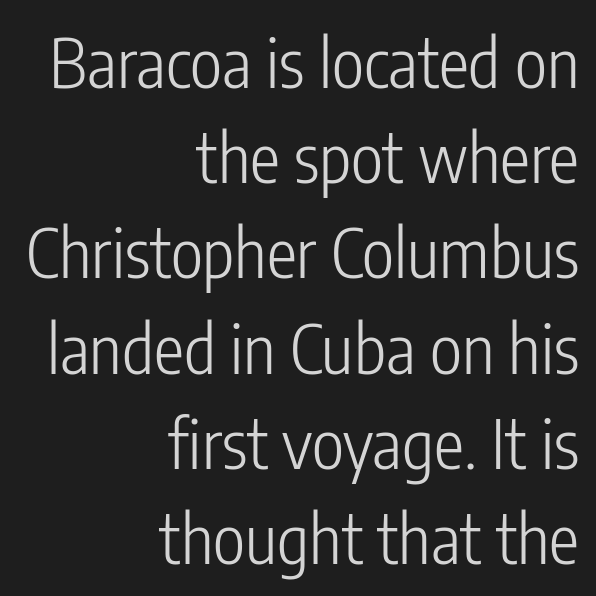
{"serif": "no", "italic": "no", "bold": "no", "weight": "light", "width": "condensed", "stroke_contrast": "low", "x_height": "medium", "monospaced": "no", "underline": "no", "align": "right", "line_spacing": "normal", "line_spacing_ratio": 1.4, "letter_spacing": "normal", "letter_spacing_em": 0.0, "glyph_px": 68}
